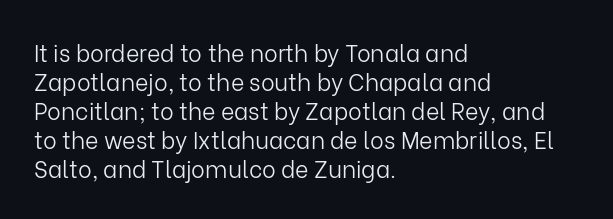
Q: Is the text bold? A: No.
Q: Is the text italic (slanted)? A: No, it is upright.
Q: Is the text underlined? A: No.
Q: How is the paragraph aligned? A: Left-aligned.
Q: Is the spacing between letters normal or unusually wide? A: Normal.
Q: Is the spacing between lines tight, normal or loose? A: Normal.
